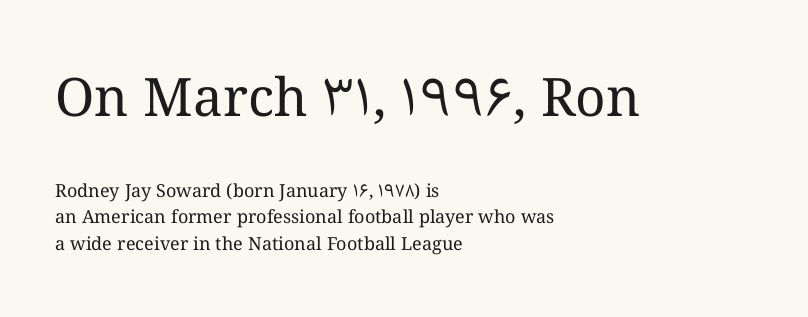
{"italic": "no", "bold": "no", "weight": "regular", "width": "normal", "stroke_contrast": "medium", "x_height": "medium", "monospaced": "no", "underline": "no", "align": "left", "line_spacing": "normal", "line_spacing_ratio": 1.48, "letter_spacing": "normal", "letter_spacing_em": 0.0, "larger_block": "first", "size_ratio": 2.94, "glyph_px": 53}
